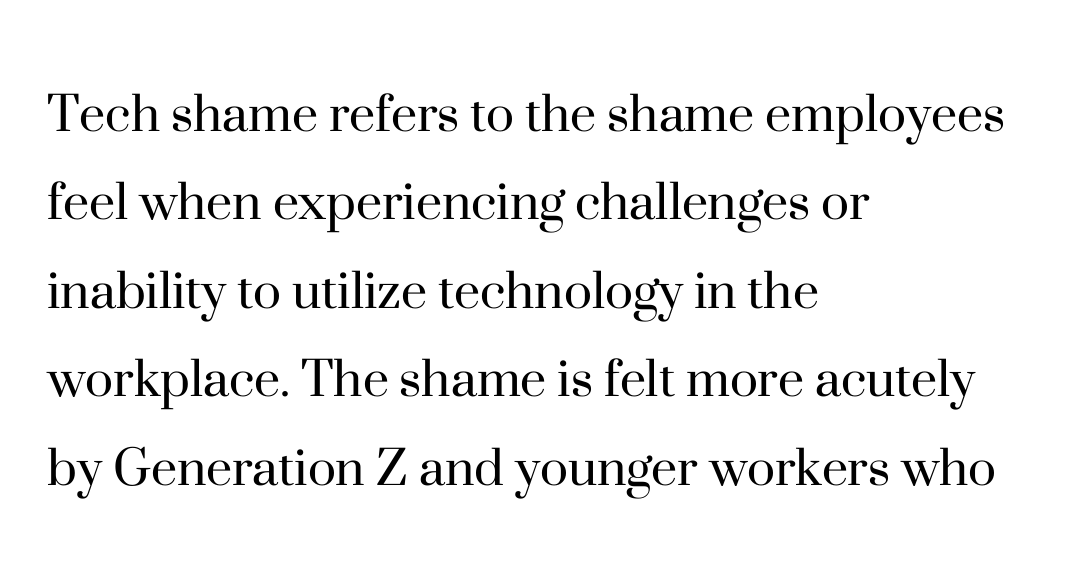
Stems and bowls with no extra thickness — not bold. Style check: upright. The rows are spaced the way most documents space them. Layout note: lines flush left.
